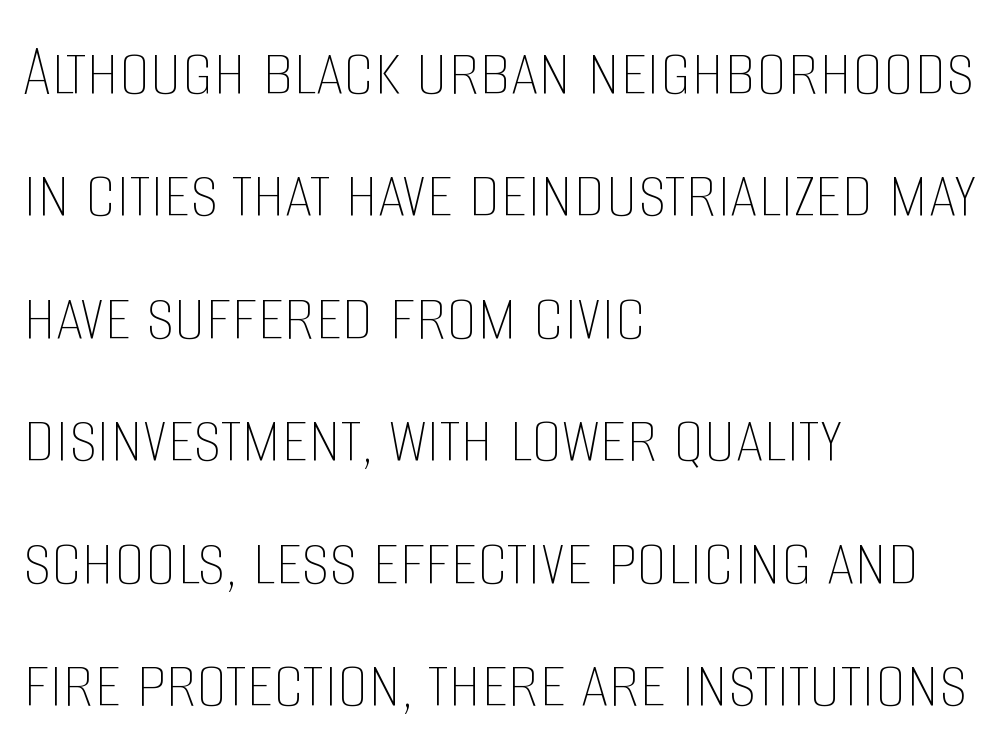
The letterforms sit at book weight or below. Just letters on the line, the space beneath them empty. A roman cut, with each character standing at attention. Does the leading feel generous? No, just average.
